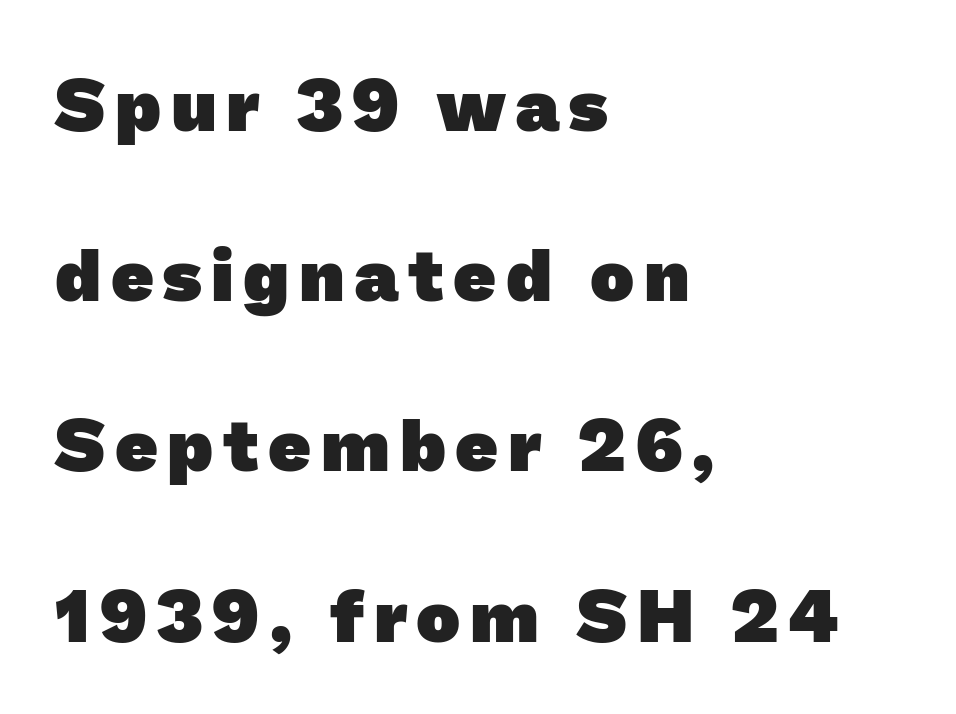
The image shows 74 px heavy sans-serif type; set left-aligned, loose line spacing (2.3x), not underlined; low stroke contrast and a medium x-height.
